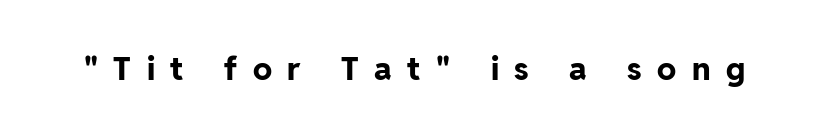
The image shows 32 px bold sans-serif type, upright; set unusually wide letter spacing (+0.49 em), not underlined; low stroke contrast and a medium x-height.
